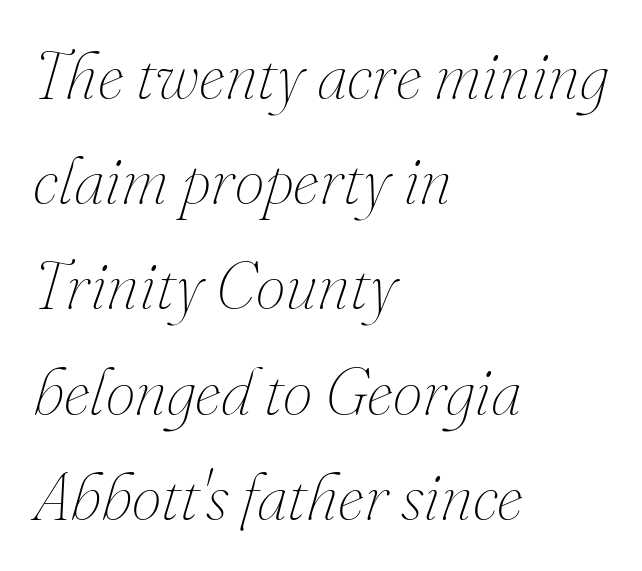
A classic flush-left, rag-right setting is used for this passage. Leading: standard. Every character sits at an angle, as italics do. The zone under the glyphs is completely vacant. Each letter keeps its own natural width here, so spacing adapts to shape. Honestly, the letter spacing is just normal — you wouldn't notice it.
